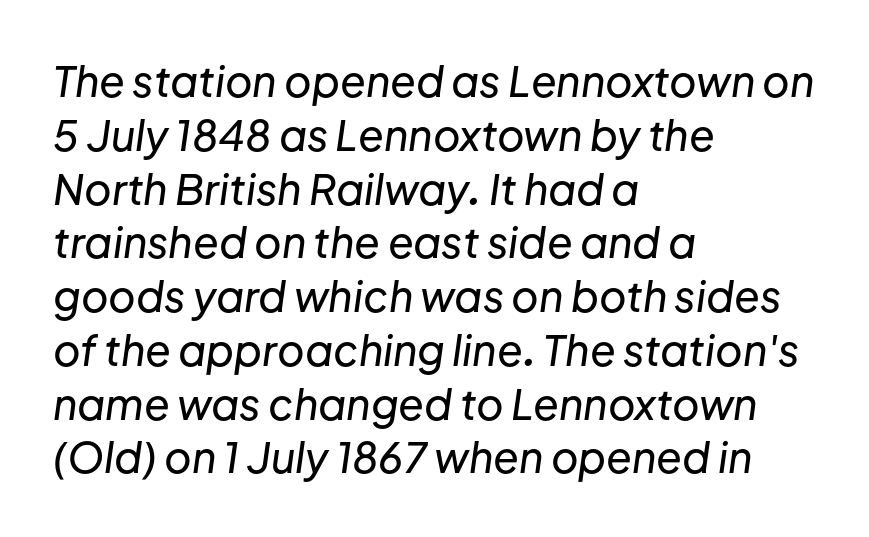
Q: Is the text italic (slanted)? A: Yes, it leans right by about 8 degrees.
Q: Is the text underlined? A: No.
Q: How is the paragraph aligned? A: Left-aligned.
Q: Is the spacing between letters normal or unusually wide? A: Normal.
Q: Is the spacing between lines tight, normal or loose? A: Normal.
Q: Width (condensed, normal, or wide)? A: Normal.
Q: Stroke contrast? A: Low.
Q: x-height? A: Medium.
Q: Monospaced? A: No.
